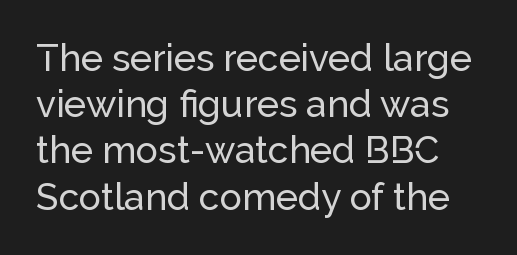
The image shows 37 px sans-serif type, upright; set normal line spacing (1.25x), normal letter spacing, not underlined; low stroke contrast and a medium x-height.
